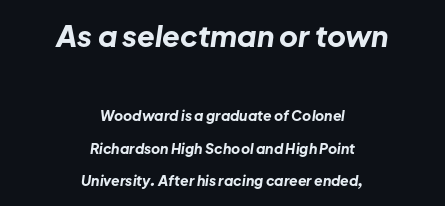
{"italic": "yes", "lean": "right", "slant_degrees": 8, "bold": "yes", "weight": "bold", "width": "normal", "stroke_contrast": "low", "x_height": "medium", "monospaced": "no", "underline": "no", "align": "center", "line_spacing": "loose", "line_spacing_ratio": 2.31, "letter_spacing": "normal", "letter_spacing_em": 0.0, "larger_block": "first", "size_ratio": 2.07, "glyph_px": 29}
